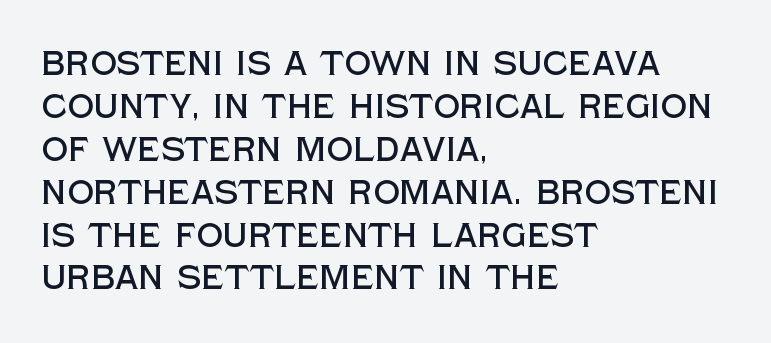
Q: Is the text italic (slanted)? A: No, it is upright.
Q: Is the typeface a serif or a sans-serif typeface? A: Sans-serif.
Q: Is the text underlined? A: No.
Q: How is the paragraph aligned? A: Left-aligned.
Q: Is the spacing between letters normal or unusually wide? A: Normal.
Q: Is the spacing between lines tight, normal or loose? A: Normal.
Q: Width (condensed, normal, or wide)? A: Normal.
Q: x-height? A: Large.
Q: Monospaced? A: No.
